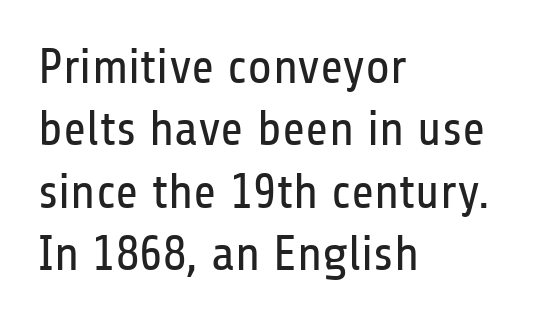
The image shows 50 px regular-weight, condensed sans-serif type, upright; set left-aligned, normal line spacing (1.25x), normal letter spacing, not underlined; low stroke contrast and a medium x-height.
